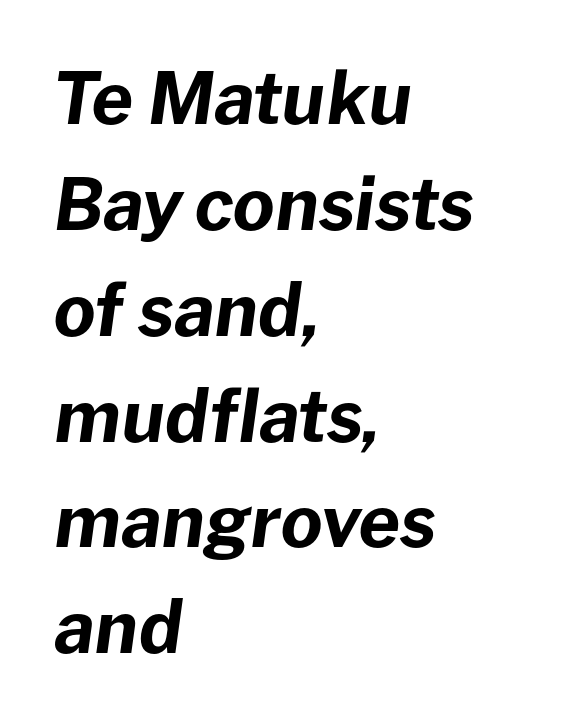
The image shows 72 px bold type, italic (leaning right); set left-aligned, normal line spacing (1.47x), normal letter spacing, not underlined; low stroke contrast and a medium x-height.
